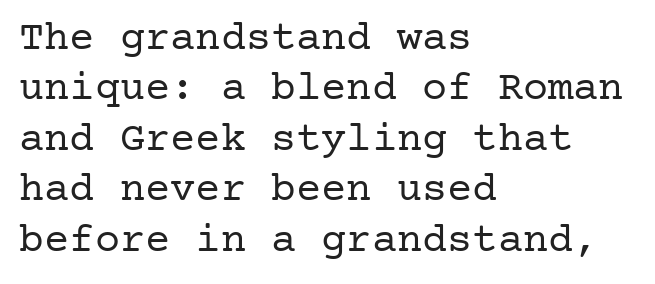
Compared with a typical body face, this is equally light or lighter still. Observe the serifs anchoring each vertical stroke in this sample. Honestly, there is no underline to notice here at all. Which margin do the lines hug? The left one — the right edge is uneven. Inter-character spacing is left at the font's built-in metrics. Notice how the stems are strictly vertical — no italics here.
